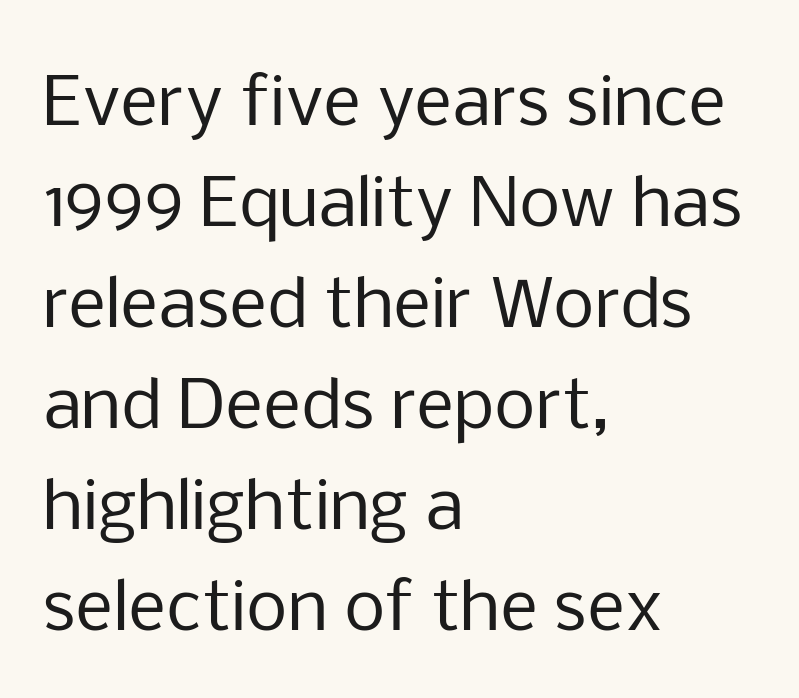
The image shows 66 px regular-weight sans-serif type, upright; set left-aligned, normal line spacing (1.53x), normal letter spacing, not underlined; low stroke contrast and a medium x-height.
